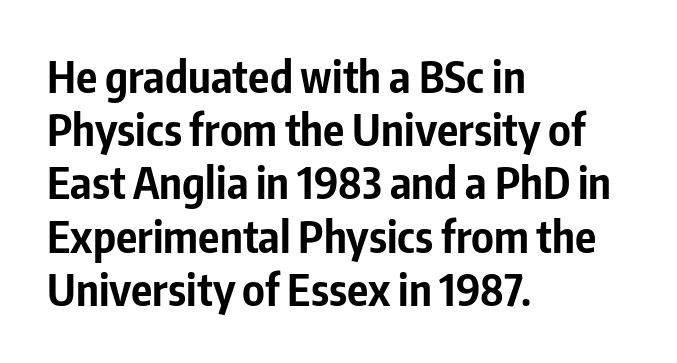
Q: Is the text bold? A: Yes.
Q: Is the text italic (slanted)? A: No, it is upright.
Q: Is the typeface a serif or a sans-serif typeface? A: Sans-serif.
Q: Is the text underlined? A: No.
Q: How is the paragraph aligned? A: Left-aligned.
Q: Is the spacing between letters normal or unusually wide? A: Normal.
Q: Width (condensed, normal, or wide)? A: Condensed.
Q: Stroke contrast? A: Low.
Q: x-height? A: Medium.
Q: Monospaced? A: No.
